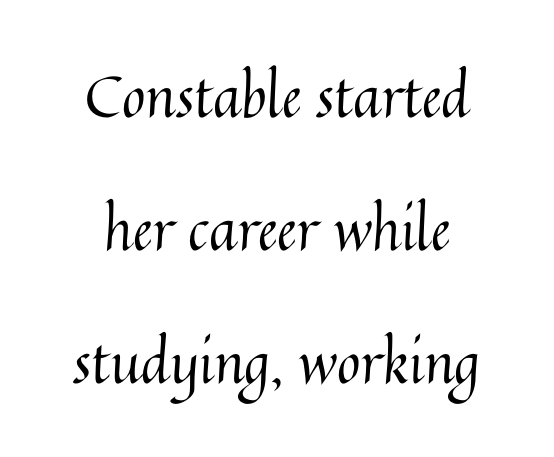
If you measured baseline to baseline, you'd find a long distance. The gaps between neighbouring characters are ordinary and unremarkable. Weight: not bold — regular or lighter.
